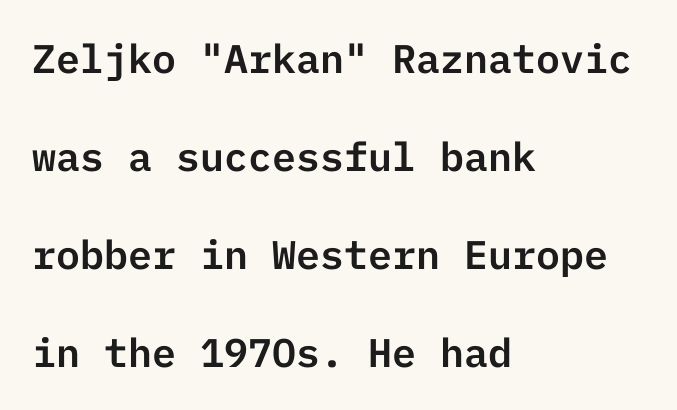
Upright lettering throughout. The rendering keeps characters at their native spacing. The font family rendered here belongs to the sans-serif group. The typesetter chose a ragged-right arrangement here. Rule under the text: the space is simply empty. Regarding leading, the lines here are spaced well apart.
